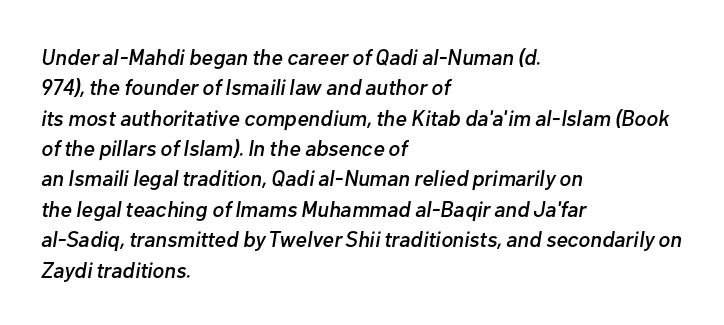
The foot of each line stays bare and open. What stands out about the letter spacing? Nothing — it is the standard amount. The rendering uses a moderate line-height, typical for paragraphs. Line beginnings align vertically; line endings do not.
